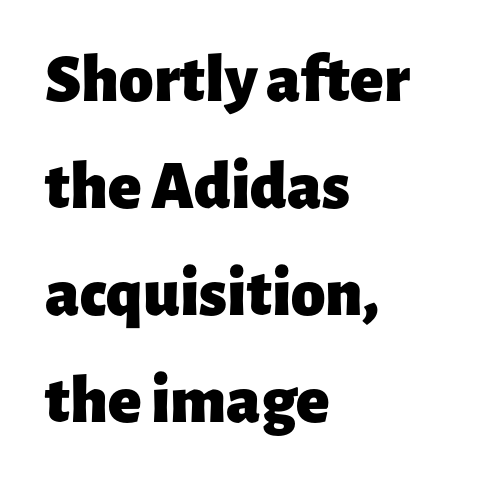
{"serif": "no", "italic": "no", "bold": "yes", "weight": "heavy", "width": "normal", "stroke_contrast": "low", "x_height": "medium", "monospaced": "no", "underline": "no", "align": "left", "line_spacing": "normal", "line_spacing_ratio": 1.55, "letter_spacing": "normal", "letter_spacing_em": 0.0, "glyph_px": 69}
